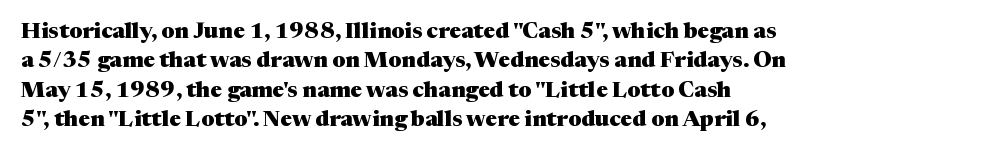
Every character sits straight up, as roman type does. Visually the block forms a straight wall on the left and a jagged coastline on the right. I'd describe the lettering as bold — thick and assertive. Unmarked baselines from the first word to the last.
